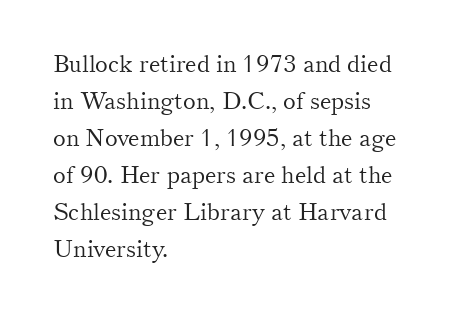
Vertical strokes here are truly vertical. Every row of glyphs begins at an identical x-position on the left. Between one letter and the next there's only the usual sliver of space. Only glyphs here, with clear space below each row.
